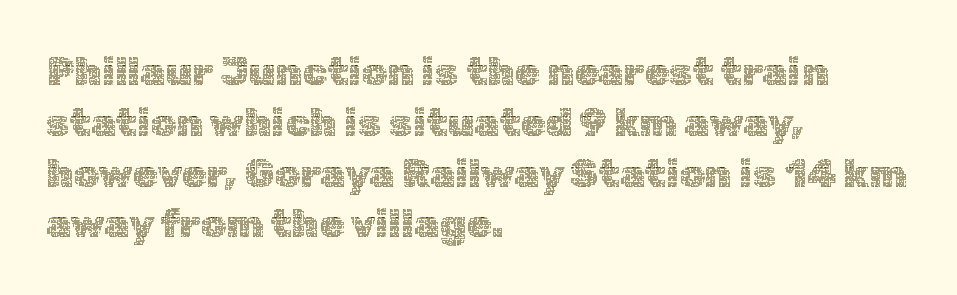
{"italic": "no", "bold": "no", "weight": "thin", "width": "normal", "x_height": "medium", "monospaced": "no", "underline": "no", "align": "left", "line_spacing": "normal", "line_spacing_ratio": 1.27, "letter_spacing": "normal", "letter_spacing_em": 0.0, "glyph_px": 40}
